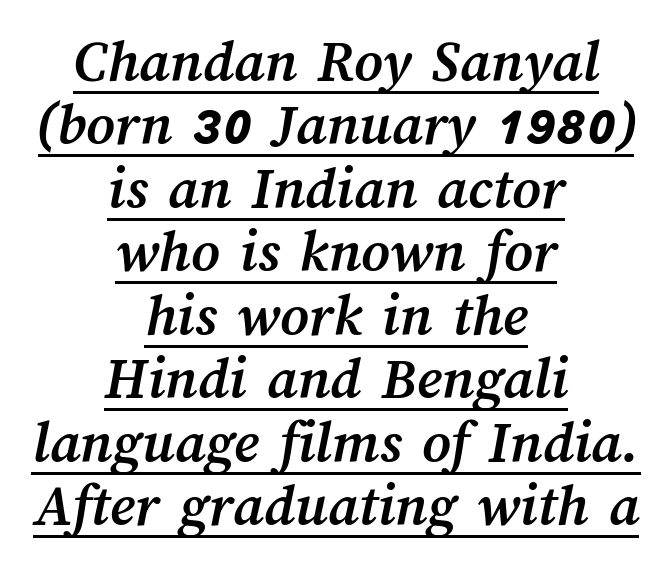
Q: Is the text bold? A: Yes.
Q: Is the text underlined? A: Yes.
Q: How is the paragraph aligned? A: Centered.
Q: Is the spacing between letters normal or unusually wide? A: Normal.
Q: Is the spacing between lines tight, normal or loose? A: Tight.
Q: Width (condensed, normal, or wide)? A: Normal.
Q: Stroke contrast? A: Medium.
Q: x-height? A: Medium.
Q: Monospaced? A: No.
